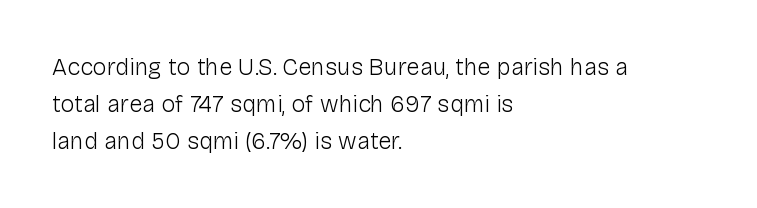
Q: Is the text bold? A: No.
Q: Is the text italic (slanted)? A: No, it is upright.
Q: Is the text underlined? A: No.
Q: How is the paragraph aligned? A: Left-aligned.
Q: Is the spacing between letters normal or unusually wide? A: Normal.
Q: Is the spacing between lines tight, normal or loose? A: Normal.
